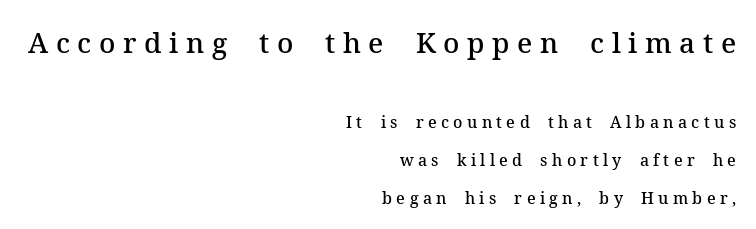
The image shows 28 px semibold serif type, upright; set right-aligned, loose line spacing (2.37x), unusually wide letter spacing (+0.27 em), not underlined; the first (top) block is 1.75x larger; medium stroke contrast and a medium x-height.
